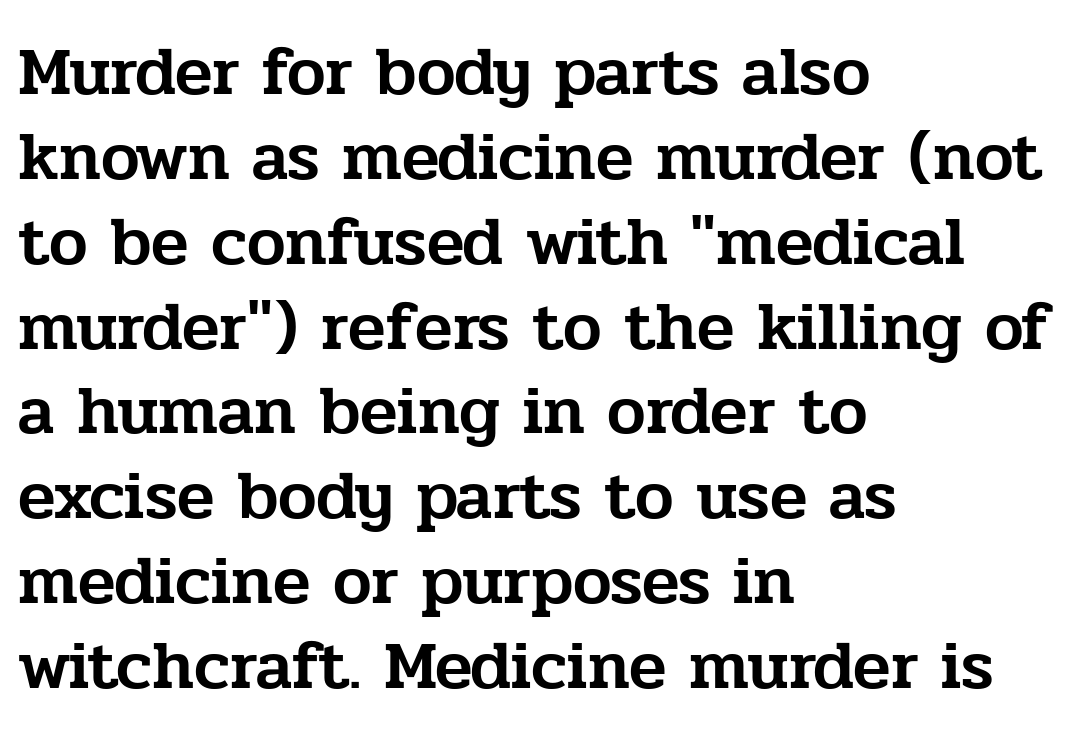
The image shows 69 px serif type, upright; set left-aligned, line spacing 1.23x, normal letter spacing, not underlined; low stroke contrast and a medium x-height.
